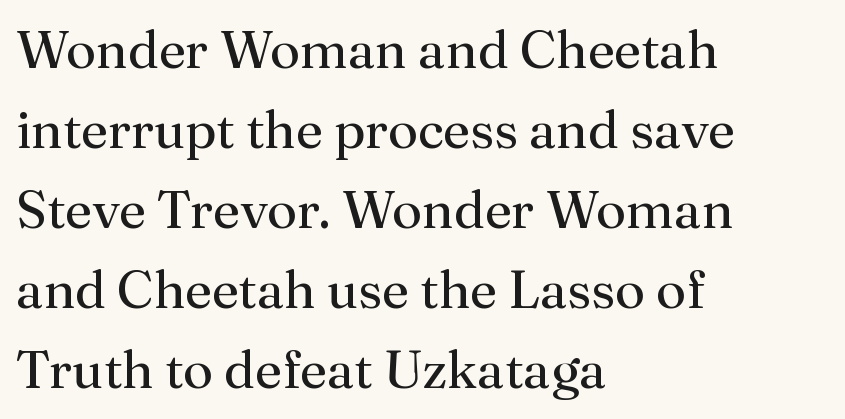
Q: Is the text bold? A: No.
Q: Is the text italic (slanted)? A: No, it is upright.
Q: Is the typeface a serif or a sans-serif typeface? A: Serif.
Q: Is the text underlined? A: No.
Q: How is the paragraph aligned? A: Left-aligned.
Q: Is the spacing between letters normal or unusually wide? A: Normal.
Q: Is the spacing between lines tight, normal or loose? A: Normal.
Q: Width (condensed, normal, or wide)? A: Normal.
Q: Stroke contrast? A: Medium.
Q: x-height? A: Medium.
Q: Monospaced? A: No.
